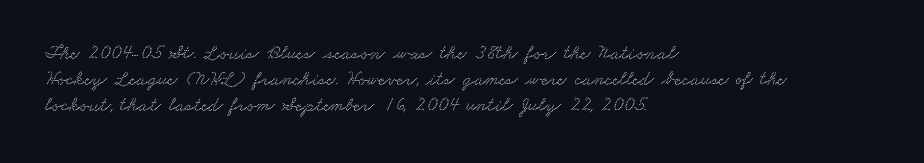
{"underline": "no", "align": "left", "line_spacing": "normal", "line_spacing_ratio": 1.31, "letter_spacing": "normal", "letter_spacing_em": 0.0, "glyph_px": 20}
